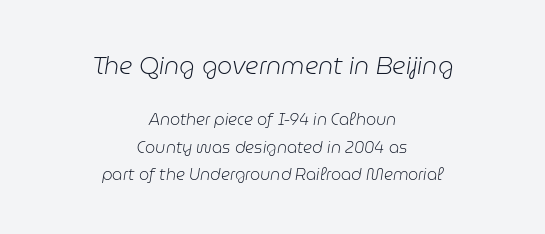
Q: Is the text bold? A: No.
Q: Is the text italic (slanted)? A: Yes, it leans right by about 9 degrees.
Q: Is the text underlined? A: No.
Q: How is the paragraph aligned? A: Centered.
Q: Is the spacing between letters normal or unusually wide? A: Normal.
Q: Which block of text is set in a larger size, the first (top) or the second (bottom)? A: The first (top) one.
